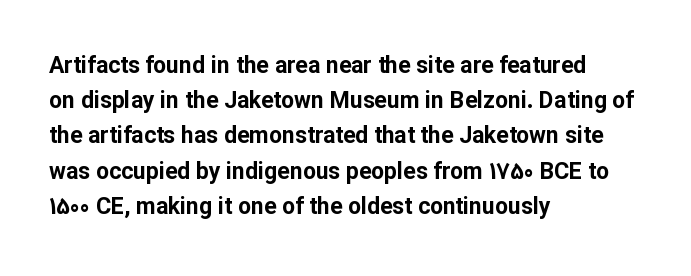
Each new line begins a customary step beneath the previous one. This rendering leaves character spacing at its baseline value. The lettering stays uniformly vertical, giving the passage a roman look. This rendering features lettering with no underline. A student would call this left alignment; a typographer would say flush left, rag right. Is the type bold? Yes — the strokes are clearly thick and heavy.
